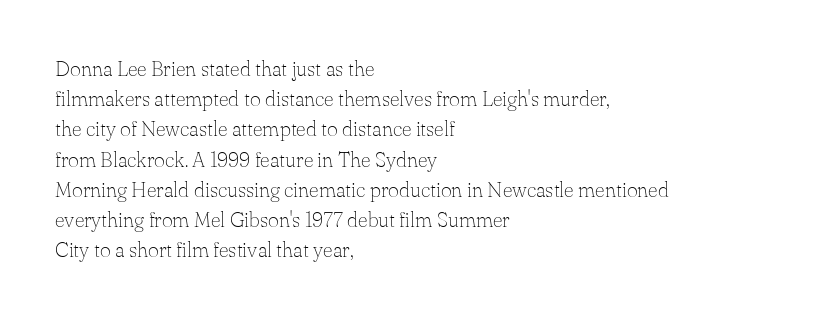
Regarding leading, the lines here are spaced in the standard way. Underline: absent. A classic flush-left, rag-right setting is used for this passage. Every character sits straight up, as roman type does.
